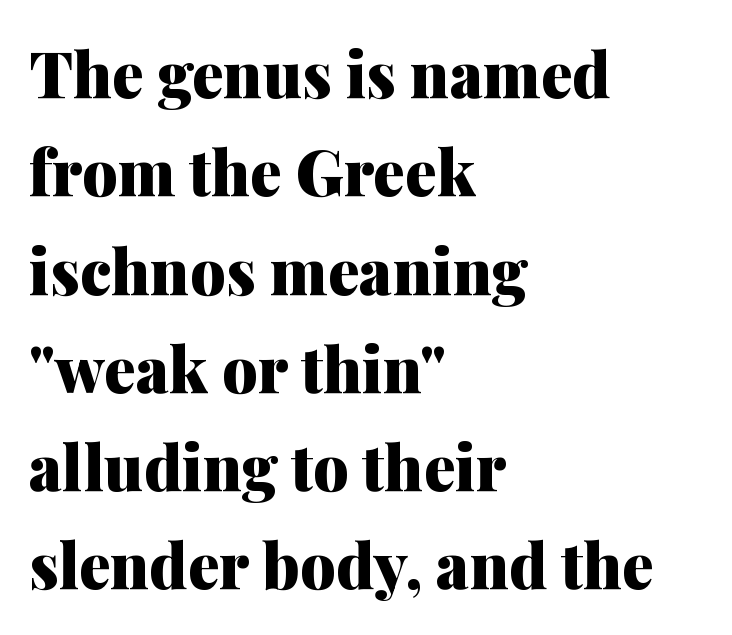
Q: Is the text bold? A: Yes.
Q: Is the text italic (slanted)? A: No, it is upright.
Q: Is the typeface a serif or a sans-serif typeface? A: Serif.
Q: Is the text underlined? A: No.
Q: How is the paragraph aligned? A: Left-aligned.
Q: Is the spacing between letters normal or unusually wide? A: Normal.
Q: Is the spacing between lines tight, normal or loose? A: Normal.
Q: Width (condensed, normal, or wide)? A: Normal.
Q: Stroke contrast? A: Medium.
Q: x-height? A: Medium.
Q: Monospaced? A: No.
